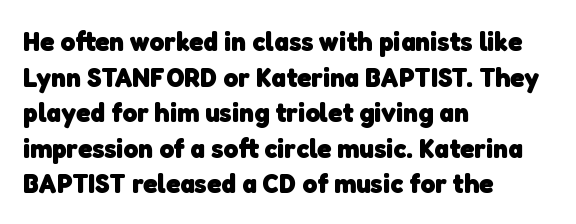
{"serif": "no", "bold": "yes", "weight": "heavy", "width": "normal", "stroke_contrast": "low", "x_height": "medium", "monospaced": "no", "underline": "no", "align": "left", "line_spacing": "normal", "line_spacing_ratio": 1.27, "letter_spacing": "normal", "letter_spacing_em": 0.0, "glyph_px": 28}
